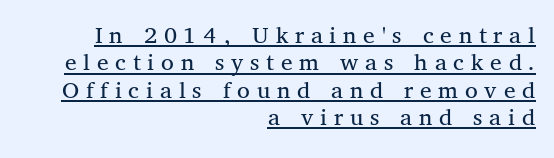
{"italic": "no", "bold": "no", "underline": "yes", "align": "right", "line_spacing": "tight", "line_spacing_ratio": 1.05, "letter_spacing": "wide", "letter_spacing_em": 0.26, "glyph_px": 26}
